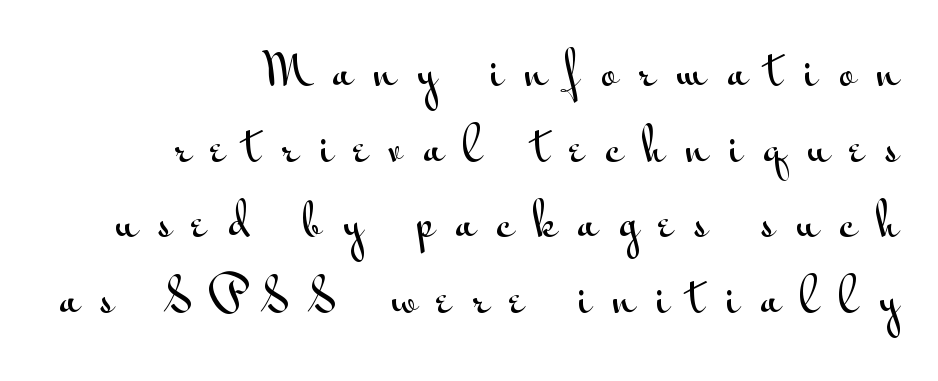
{"serif": "no", "width": "wide", "stroke_contrast": "medium", "x_height": "small", "monospaced": "no", "underline": "no", "align": "right", "line_spacing_ratio": 1.72, "letter_spacing": "wide", "letter_spacing_em": 0.48, "glyph_px": 44}
